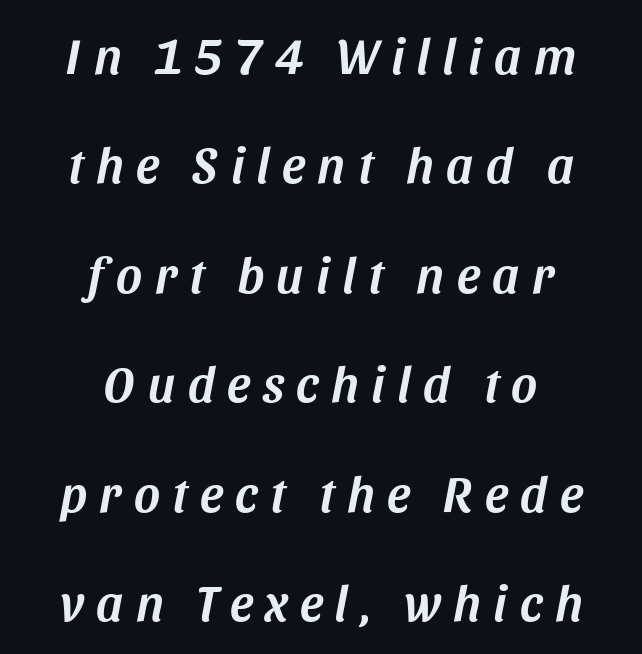
{"italic": "yes", "lean": "right", "slant_degrees": 11, "width": "normal", "stroke_contrast": "medium", "x_height": "large", "monospaced": "no", "underline": "no", "align": "center", "line_spacing": "loose", "line_spacing_ratio": 2.19, "letter_spacing": "wide", "letter_spacing_em": 0.25, "glyph_px": 50}
